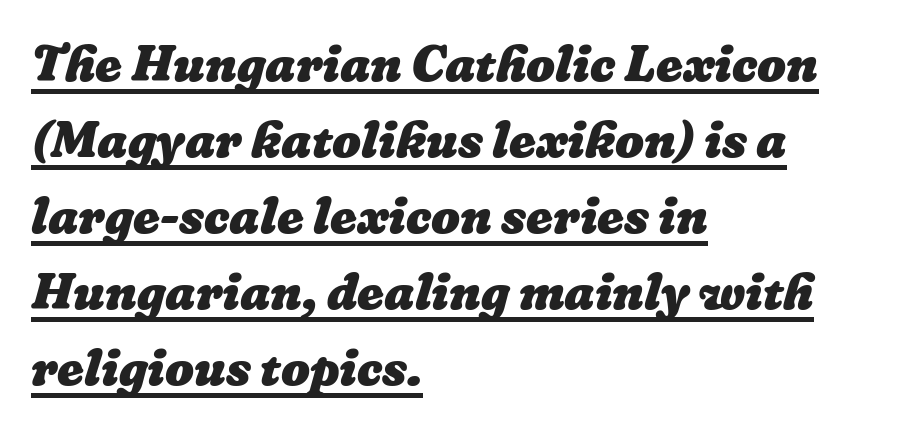
Each glyph is drawn with heavy, bold strokes. Every word sits above its own underline. Does the copy run flush right? No — it runs flush left. Observe the ordinary spacing: letters are neighbours, not strangers. Varying glyph widths throughout — classic text-font behaviour. Compared with typical paragraphs, the rows here are spaced about the same.
